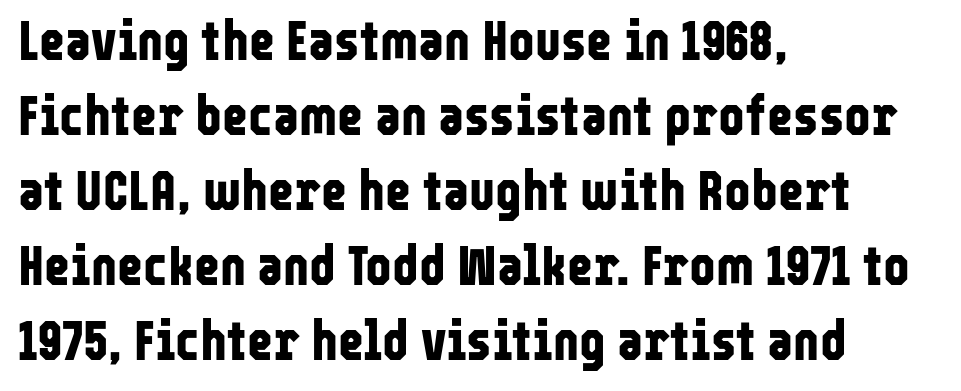
Q: Is the text bold? A: Yes.
Q: Is the text italic (slanted)? A: No, it is upright.
Q: Is the typeface a serif or a sans-serif typeface? A: Sans-serif.
Q: Is the text underlined? A: No.
Q: How is the paragraph aligned? A: Left-aligned.
Q: Is the spacing between letters normal or unusually wide? A: Normal.
Q: Is the spacing between lines tight, normal or loose? A: Normal.
Q: Width (condensed, normal, or wide)? A: Condensed.
Q: Stroke contrast? A: Low.
Q: x-height? A: Medium.
Q: Monospaced? A: No.
